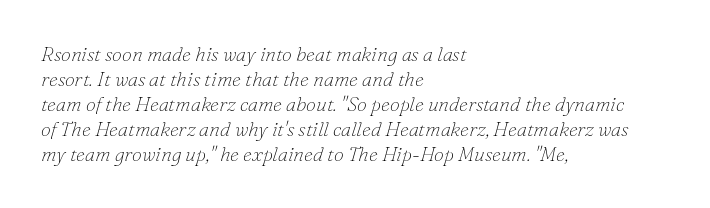
{"italic": "yes", "lean": "right", "slant_degrees": 16, "bold": "no", "underline": "no", "align": "left", "line_spacing": "normal", "line_spacing_ratio": 1.25, "letter_spacing": "normal", "letter_spacing_em": 0.0, "glyph_px": 20}
